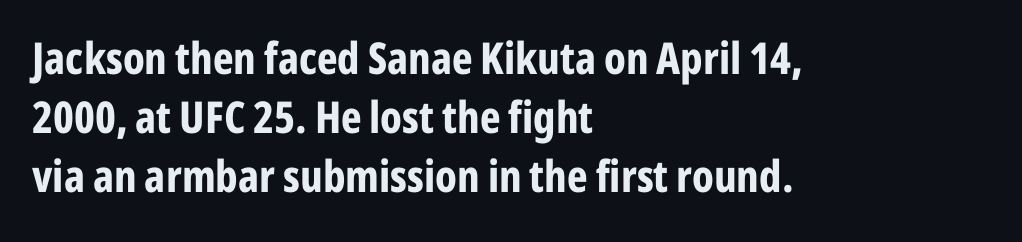
{"serif": "no", "italic": "no", "bold": "yes", "weight": "bold", "width": "condensed", "stroke_contrast": "low", "x_height": "medium", "monospaced": "no", "underline": "no", "align": "left", "line_spacing": "normal", "line_spacing_ratio": 1.34, "letter_spacing": "normal", "letter_spacing_em": 0.0, "glyph_px": 44}
